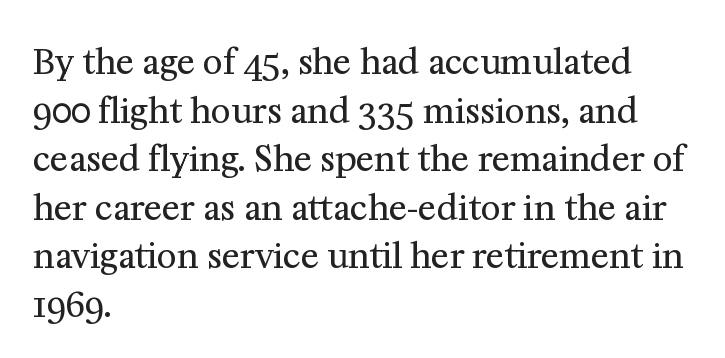
The image shows 34 px regular-weight serif type, upright; set left-aligned, normal line spacing (1.43x), normal letter spacing, not underlined; medium stroke contrast and a medium x-height.
